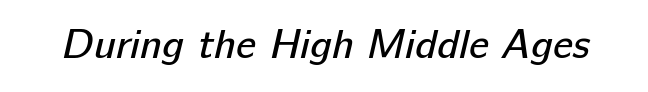
Q: Is the text bold? A: No.
Q: Is the typeface a serif or a sans-serif typeface? A: Sans-serif.
Q: Is the text underlined? A: No.
Q: Is the spacing between letters normal or unusually wide? A: Normal.
Q: Width (condensed, normal, or wide)? A: Normal.
Q: Stroke contrast? A: Low.
Q: x-height? A: Medium.
Q: Monospaced? A: No.
